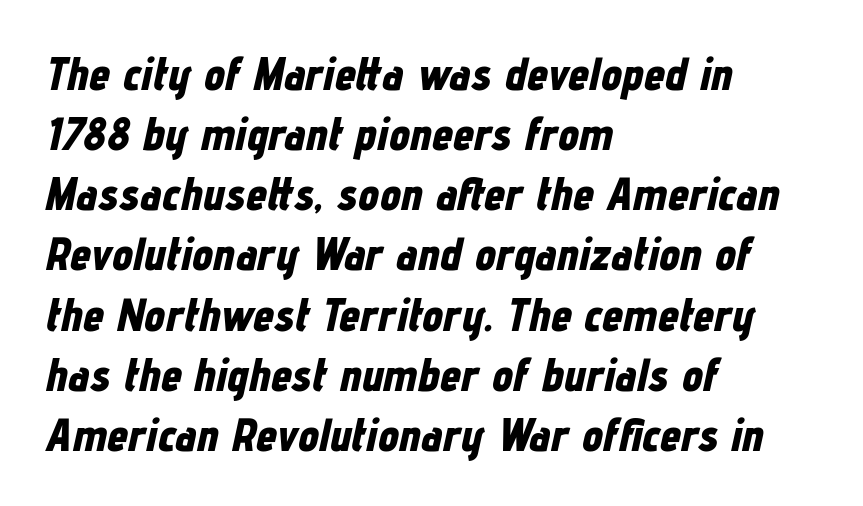
The strokes are fattened all the way to bold. Nobody touched the tracking dial on this one. What's the leading like? Ordinary, nothing unusual. You could not count columns in this text — the font is proportionally spaced. Alignment: flush left. Does the lettering tilt? It does — this is italic.
